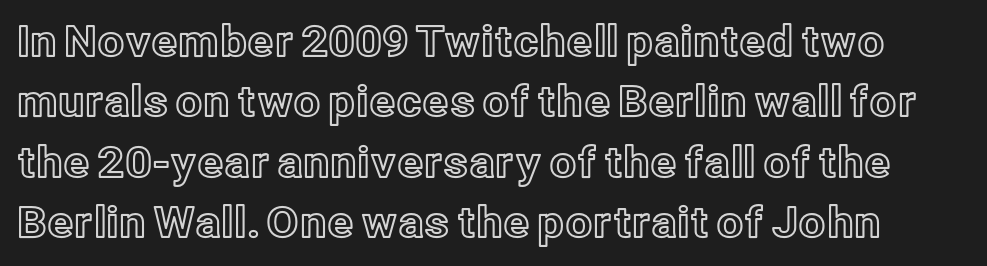
No extra tracking has been applied to these lines. The gap between lines stays unmarked. The letters stand straight up with perfectly vertical stems. Each new line begins a customary step beneath the previous one. Looks like regular typesetting: each glyph gets only the width it needs.
